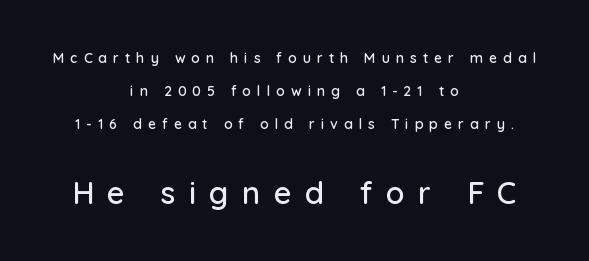
Q: Is the text italic (slanted)? A: No, it is upright.
Q: Is the typeface a serif or a sans-serif typeface? A: Sans-serif.
Q: Is the text underlined? A: No.
Q: How is the paragraph aligned? A: Centered.
Q: Is the spacing between letters normal or unusually wide? A: Unusually wide.
Q: Is the spacing between lines tight, normal or loose? A: Loose.
Q: Which block of text is set in a larger size, the first (top) or the second (bottom)? A: The second (bottom) one.
Q: Width (condensed, normal, or wide)? A: Normal.
Q: Stroke contrast? A: Low.
Q: x-height? A: Medium.
Q: Monospaced? A: No.
